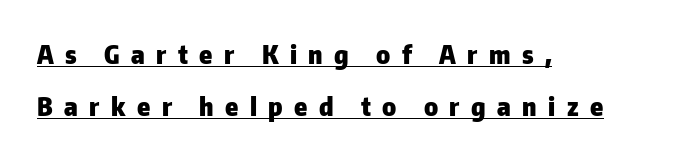
The image shows 26 px bold type, upright; set left-aligned, loose line spacing (2.01x), unusually wide letter spacing (+0.44 em), underlined.
